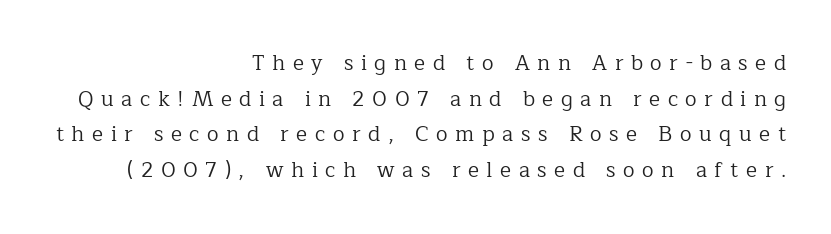
You can tell it's not italic because the verticals are truly vertical. The rows are spaced the way most documents space them. Glance below the letters and you will spot only blank space. Caption: expanded tracking, letters set apart. Summary of weight: not heavy and not bold. Typeset ragged left — the right edge is the straight one.
